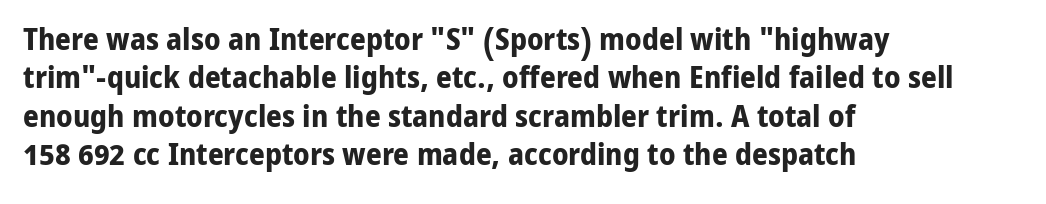
Q: Is the text bold? A: Yes.
Q: Is the text italic (slanted)? A: No, it is upright.
Q: Is the typeface a serif or a sans-serif typeface? A: Sans-serif.
Q: Is the text underlined? A: No.
Q: How is the paragraph aligned? A: Left-aligned.
Q: Is the spacing between letters normal or unusually wide? A: Normal.
Q: Width (condensed, normal, or wide)? A: Normal.
Q: Stroke contrast? A: Low.
Q: x-height? A: Medium.
Q: Monospaced? A: No.
